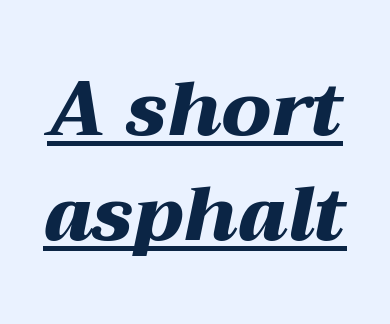
The image shows 76 px heavy, wide type, italic (leaning right); set normal line spacing (1.38x), normal letter spacing, underlined; medium stroke contrast and a medium x-height.
